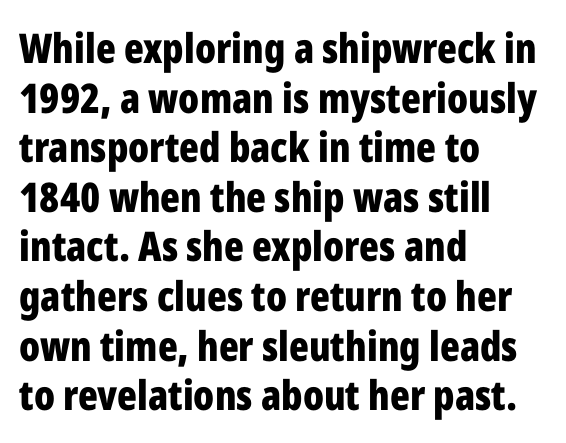
Q: Is the text bold? A: Yes.
Q: Is the text italic (slanted)? A: No, it is upright.
Q: Is the typeface a serif or a sans-serif typeface? A: Sans-serif.
Q: Is the text underlined? A: No.
Q: How is the paragraph aligned? A: Left-aligned.
Q: Is the spacing between letters normal or unusually wide? A: Normal.
Q: Width (condensed, normal, or wide)? A: Condensed.
Q: Stroke contrast? A: Low.
Q: x-height? A: Medium.
Q: Monospaced? A: No.
